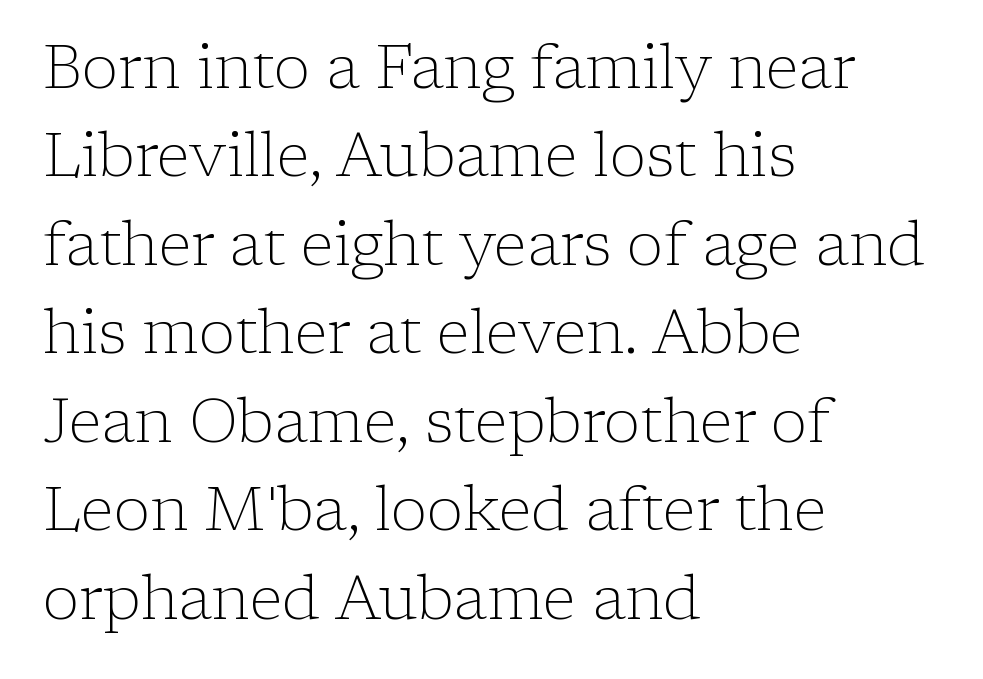
Q: Is the text bold? A: No.
Q: Is the text italic (slanted)? A: No, it is upright.
Q: Is the typeface a serif or a sans-serif typeface? A: Serif.
Q: Is the text underlined? A: No.
Q: How is the paragraph aligned? A: Left-aligned.
Q: Is the spacing between letters normal or unusually wide? A: Normal.
Q: Is the spacing between lines tight, normal or loose? A: Normal.
Q: Width (condensed, normal, or wide)? A: Normal.
Q: Stroke contrast? A: Low.
Q: x-height? A: Medium.
Q: Monospaced? A: No.
